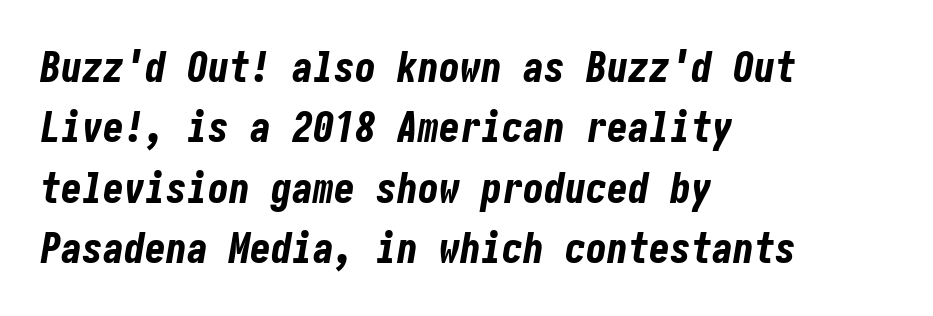
The image shows 42 px bold, condensed type, italic (leaning right); set left-aligned, normal line spacing (1.44x), normal letter spacing, not underlined; low stroke contrast and a medium x-height.
